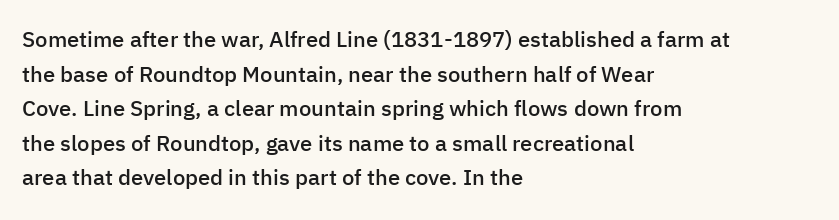
The font's upright variant was chosen for this text. Is the letter spacing exaggerated? No — it looks like the ordinary default. The face used here is a semibold: visibly heavier than regular, lighter than bold. Students, observe: this is what conventionally led text looks like. Every row of glyphs begins at an identical x-position on the left. Words float on clear page, feet unadorned.
